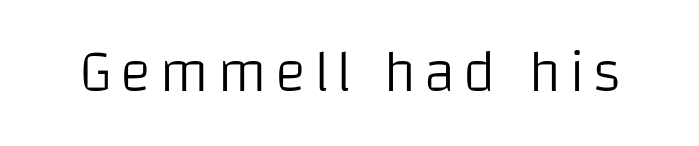
The characters are drawn with everyday or finer stroke widths. Clear beneath every line of the passage. Is this a sans? Yes — the strokes have no serifs. The passage shown is typed in a proportional face where columns would drift.
